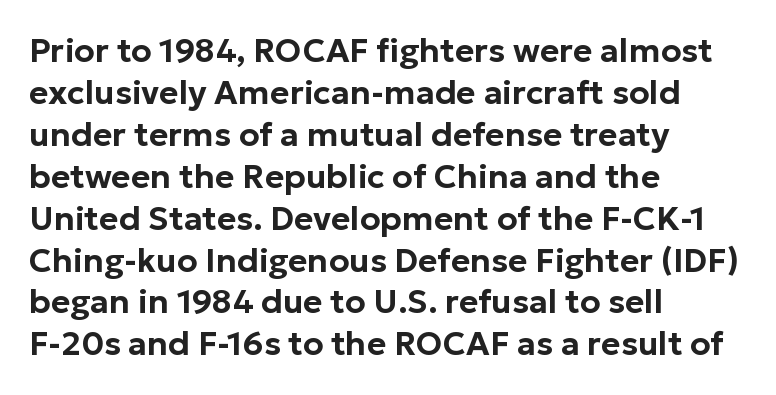
{"serif": "no", "italic": "no", "width": "normal", "stroke_contrast": "low", "x_height": "medium", "monospaced": "no", "underline": "no", "align": "left", "line_spacing": "normal", "line_spacing_ratio": 1.27, "letter_spacing": "normal", "letter_spacing_em": 0.0, "glyph_px": 33}
